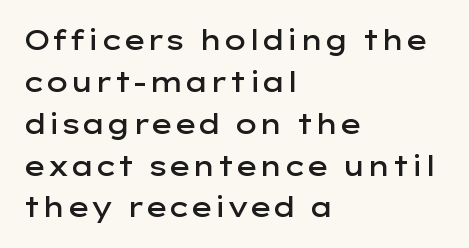
{"italic": "no", "bold": "semi", "underline": "no", "align": "left", "line_spacing": "normal", "line_spacing_ratio": 1.55, "letter_spacing": "normal", "letter_spacing_em": 0.0, "glyph_px": 27}
